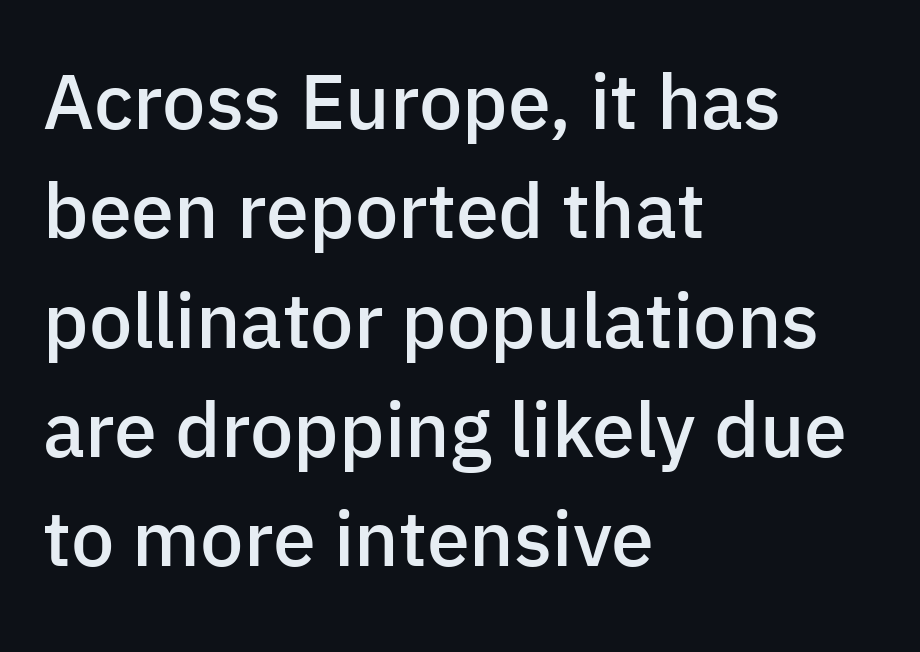
Every letter is mildly thick-stroked: semibold rather than bold. A typesetter would mark this as roman, not italic. Honestly, there is no underline to notice here at all. Does extra space separate the letters? No, they use regular spacing. This rendering employs a face without finishing strokes, i.e., a sans-serif. Reading down the column, the eye jumps a familiar distance to each next line.
